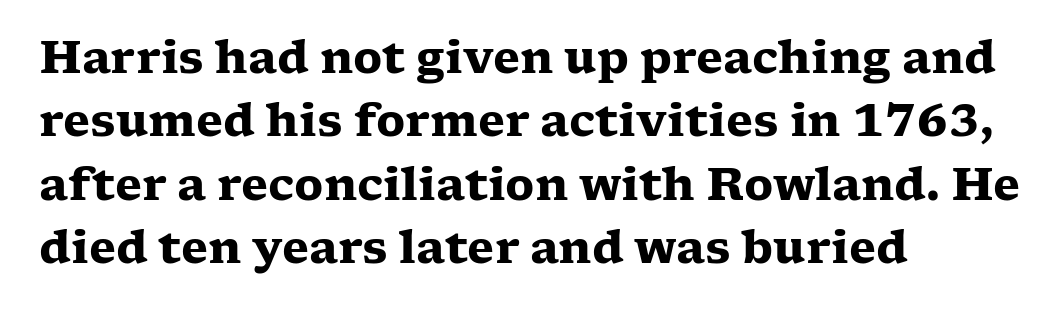
If you drew a line through each stem, it would be perfectly vertical. As a designer I'd log this as weight 700, bold. The lines are quadded left. Note: serifs present on the glyphs.
